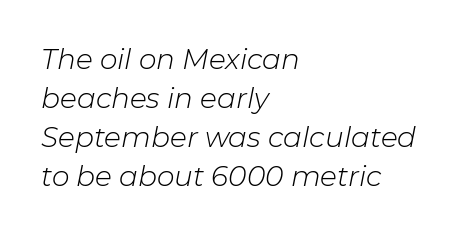
The image shows 28 px light type, italic (leaning right); set left-aligned, normal line spacing (1.39x), normal letter spacing, not underlined; low stroke contrast and a medium x-height.
